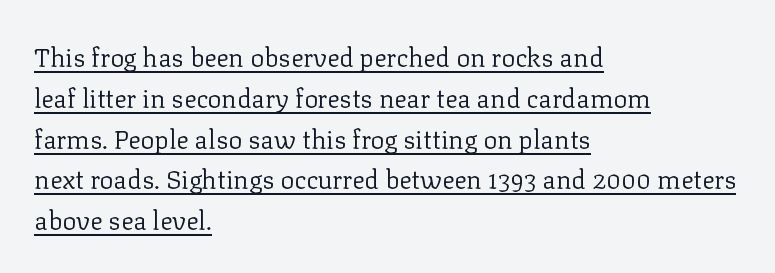
The image shows 26 px text type, upright; set left-aligned, normal line spacing (1.57x), normal letter spacing, underlined.
